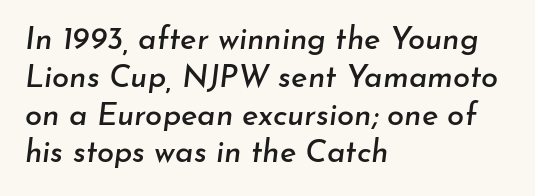
Q: Is the text italic (slanted)? A: Yes, it leans right by about 7 degrees.
Q: Is the text underlined? A: No.
Q: How is the paragraph aligned? A: Left-aligned.
Q: Is the spacing between letters normal or unusually wide? A: Normal.
Q: Width (condensed, normal, or wide)? A: Normal.
Q: Stroke contrast? A: Low.
Q: x-height? A: Small.
Q: Monospaced? A: No.
